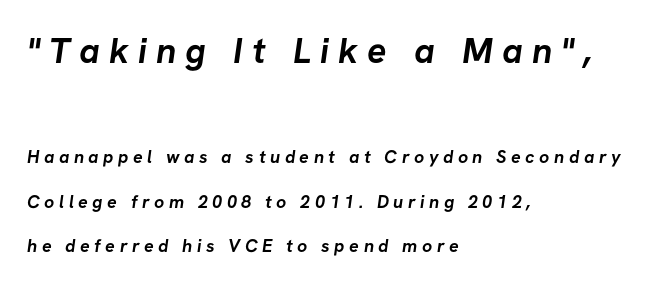
Q: Is the text bold? A: Yes.
Q: Is the typeface a serif or a sans-serif typeface? A: Sans-serif.
Q: Is the text underlined? A: No.
Q: How is the paragraph aligned? A: Left-aligned.
Q: Is the spacing between letters normal or unusually wide? A: Unusually wide.
Q: Is the spacing between lines tight, normal or loose? A: Loose.
Q: Which block of text is set in a larger size, the first (top) or the second (bottom)? A: The first (top) one.
Q: Width (condensed, normal, or wide)? A: Normal.
Q: Stroke contrast? A: Low.
Q: x-height? A: Medium.
Q: Monospaced? A: No.
